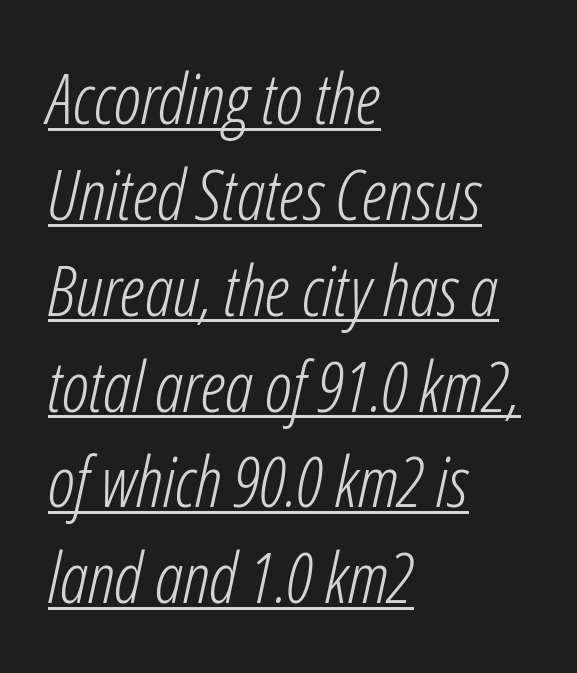
Short note: letters normally spaced. Somebody hit Ctrl+U on this one — the words are underlined. The letters advance in unequal steps, a hallmark of proportional type. These lines sit exactly where default settings would place them. Horizontally, the lines are justified to the leading edge only.
